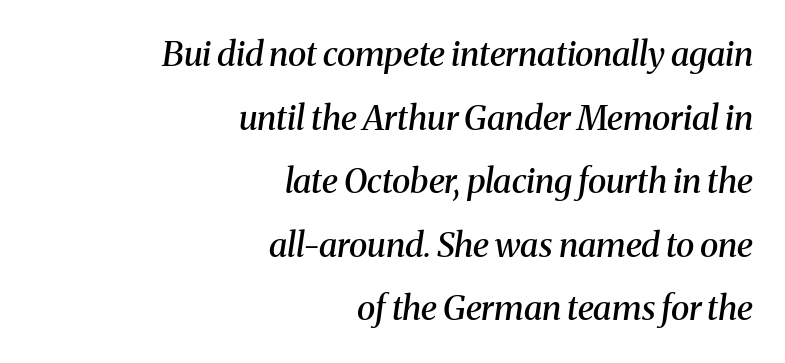
Q: Is the text bold? A: Semi-bold.
Q: Is the text italic (slanted)? A: Yes, it leans right by about 8 degrees.
Q: Is the typeface a serif or a sans-serif typeface? A: Serif.
Q: Is the text underlined? A: No.
Q: How is the paragraph aligned? A: Right-aligned.
Q: Is the spacing between letters normal or unusually wide? A: Normal.
Q: Width (condensed, normal, or wide)? A: Normal.
Q: Stroke contrast? A: Medium.
Q: x-height? A: Medium.
Q: Monospaced? A: No.
